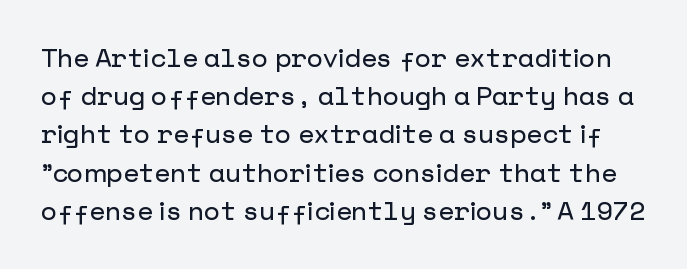
{"italic": "no", "underline": "no", "line_spacing": "normal", "line_spacing_ratio": 1.47, "letter_spacing": "normal", "letter_spacing_em": 0.0, "glyph_px": 26}
